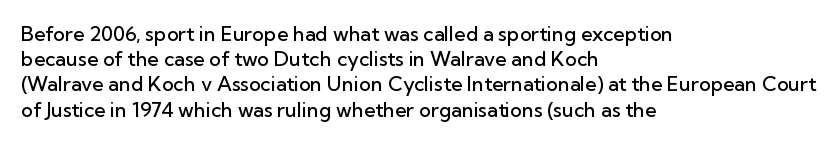
Caption: multi-line text, flush left, ragged right. Is the type bold? Partly — it's a semibold, heavier than regular but not fully bold. The rendering keeps characters at their native spacing. Is there any slant? The stems are plumb. Compared with typical paragraphs, the rows here are spaced about the same.
